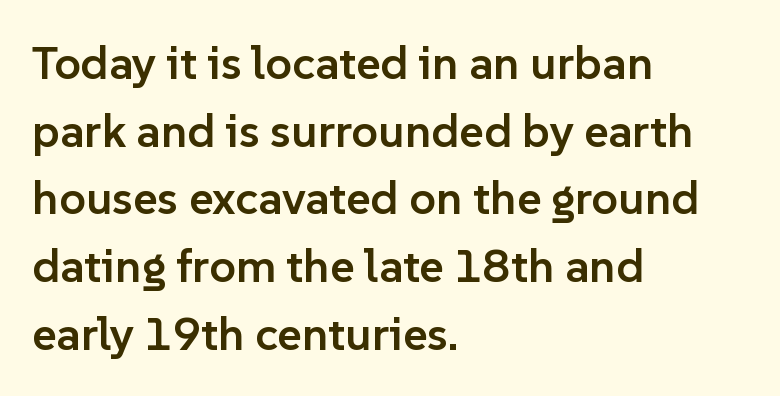
The image shows 47 px semibold sans-serif type, upright; set left-aligned, normal line spacing (1.44x), normal letter spacing, not underlined; low stroke contrast and a medium x-height.
